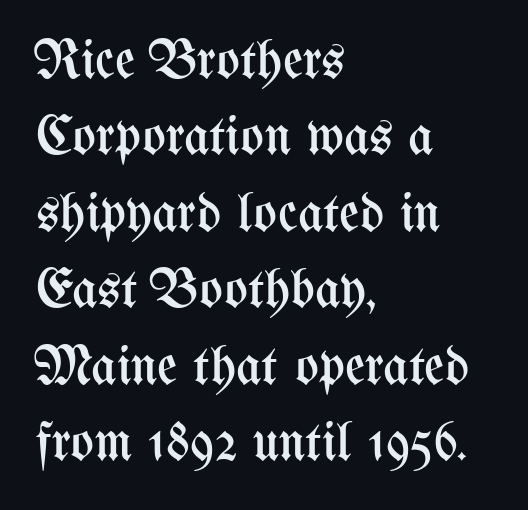
The image shows 55 px regular-weight, condensed type, upright; set left-aligned, normal line spacing (1.39x), normal letter spacing, not underlined; medium stroke contrast and a medium x-height.
